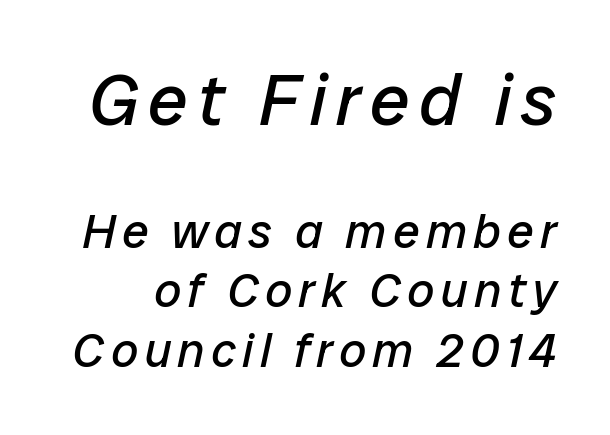
{"italic": "yes", "lean": "right", "slant_degrees": 12, "bold": "no", "weight": "regular", "width": "normal", "stroke_contrast": "low", "x_height": "medium", "monospaced": "no", "underline": "no", "line_spacing_ratio": 1.24, "larger_block": "first", "size_ratio": 1.5, "glyph_px": 72}
